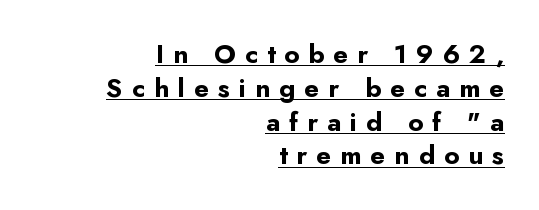
{"italic": "no", "bold": "yes", "underline": "yes", "align": "right", "line_spacing": "normal", "line_spacing_ratio": 1.3, "letter_spacing": "wide", "letter_spacing_em": 0.35, "glyph_px": 26}
